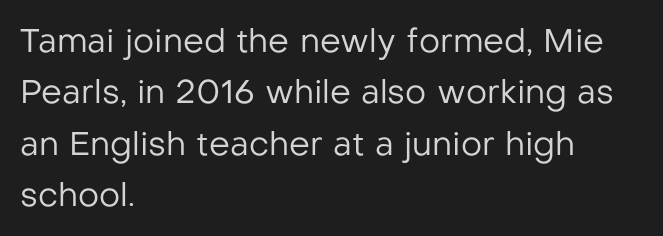
Q: Is the text bold? A: No.
Q: Is the text italic (slanted)? A: No, it is upright.
Q: Is the typeface a serif or a sans-serif typeface? A: Sans-serif.
Q: Is the text underlined? A: No.
Q: How is the paragraph aligned? A: Left-aligned.
Q: Is the spacing between letters normal or unusually wide? A: Normal.
Q: Is the spacing between lines tight, normal or loose? A: Normal.
Q: Width (condensed, normal, or wide)? A: Normal.
Q: Stroke contrast? A: Low.
Q: x-height? A: Medium.
Q: Monospaced? A: No.
